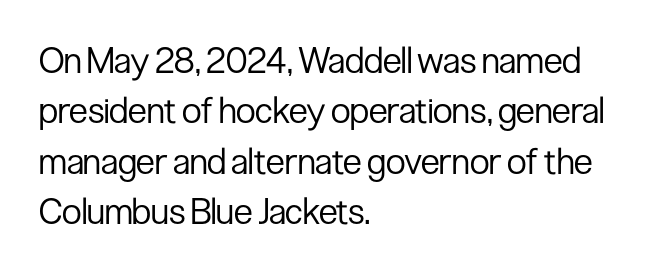
Q: Is the text bold? A: No.
Q: Is the text italic (slanted)? A: No, it is upright.
Q: Is the typeface a serif or a sans-serif typeface? A: Sans-serif.
Q: Is the text underlined? A: No.
Q: How is the paragraph aligned? A: Left-aligned.
Q: Is the spacing between letters normal or unusually wide? A: Normal.
Q: Is the spacing between lines tight, normal or loose? A: Normal.
Q: Width (condensed, normal, or wide)? A: Condensed.
Q: Stroke contrast? A: Low.
Q: x-height? A: Medium.
Q: Monospaced? A: No.
